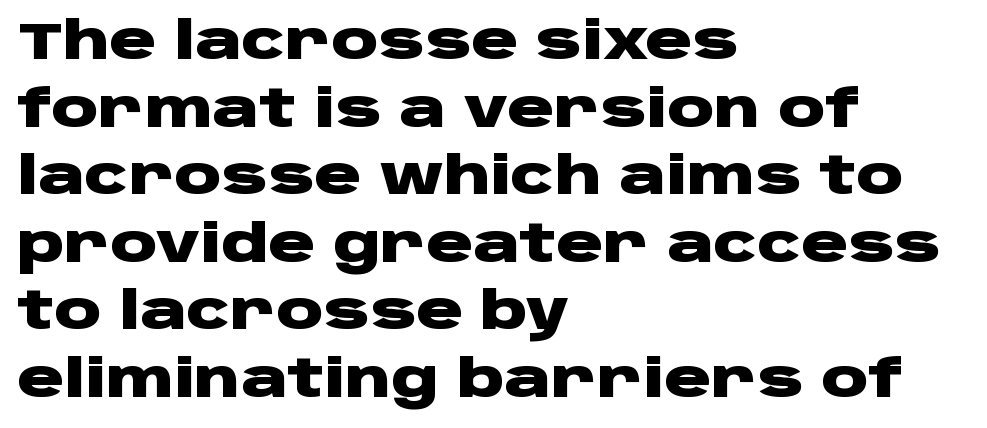
The image shows 52 px heavy, wide sans-serif type, upright; set left-aligned, normal line spacing (1.3x), normal letter spacing, not underlined; low stroke contrast and a large x-height.
